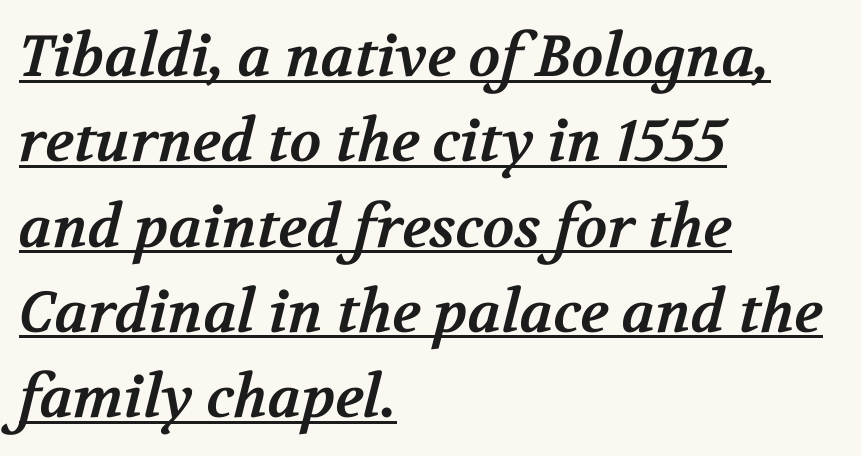
How would I describe the line gaps? Plain and ordinary. Visually the block forms a straight wall on the left and a jagged coastline on the right. A full-strength bold gives these letters their thick strokes. Emphasis is given by a line drawn under the lettering. Is this a fixed-width face? No — the glyphs have proportional, varying widths. Nobody touched the tracking dial on this one.
